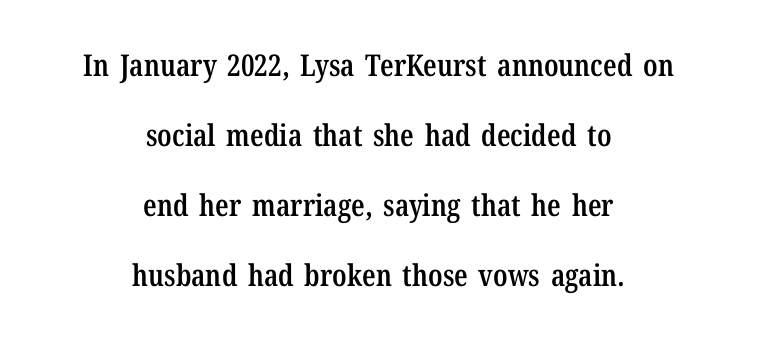
Q: Is the text bold? A: Semi-bold.
Q: Is the text italic (slanted)? A: No, it is upright.
Q: Is the typeface a serif or a sans-serif typeface? A: Serif.
Q: Is the text underlined? A: No.
Q: How is the paragraph aligned? A: Centered.
Q: Is the spacing between letters normal or unusually wide? A: Normal.
Q: Is the spacing between lines tight, normal or loose? A: Loose.
Q: Width (condensed, normal, or wide)? A: Condensed.
Q: Stroke contrast? A: Low.
Q: x-height? A: Medium.
Q: Monospaced? A: No.
